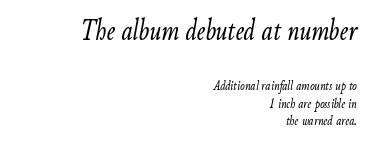
Q: Is the text bold? A: No.
Q: Is the text italic (slanted)? A: Yes, it leans right by about 9 degrees.
Q: Is the text underlined? A: No.
Q: How is the paragraph aligned? A: Right-aligned.
Q: Is the spacing between letters normal or unusually wide? A: Normal.
Q: Which block of text is set in a larger size, the first (top) or the second (bottom)? A: The first (top) one.
Q: Width (condensed, normal, or wide)? A: Condensed.
Q: Stroke contrast? A: Low.
Q: x-height? A: Small.
Q: Monospaced? A: No.
